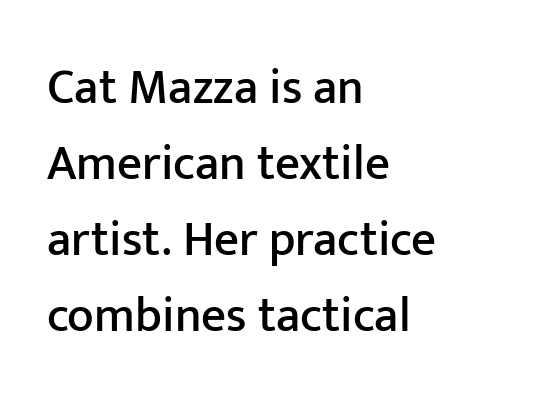
{"serif": "no", "italic": "no", "width": "normal", "stroke_contrast": "low", "x_height": "medium", "monospaced": "no", "underline": "no", "align": "left", "line_spacing": "normal", "line_spacing_ratio": 1.55, "letter_spacing": "normal", "letter_spacing_em": 0.0, "glyph_px": 49}
